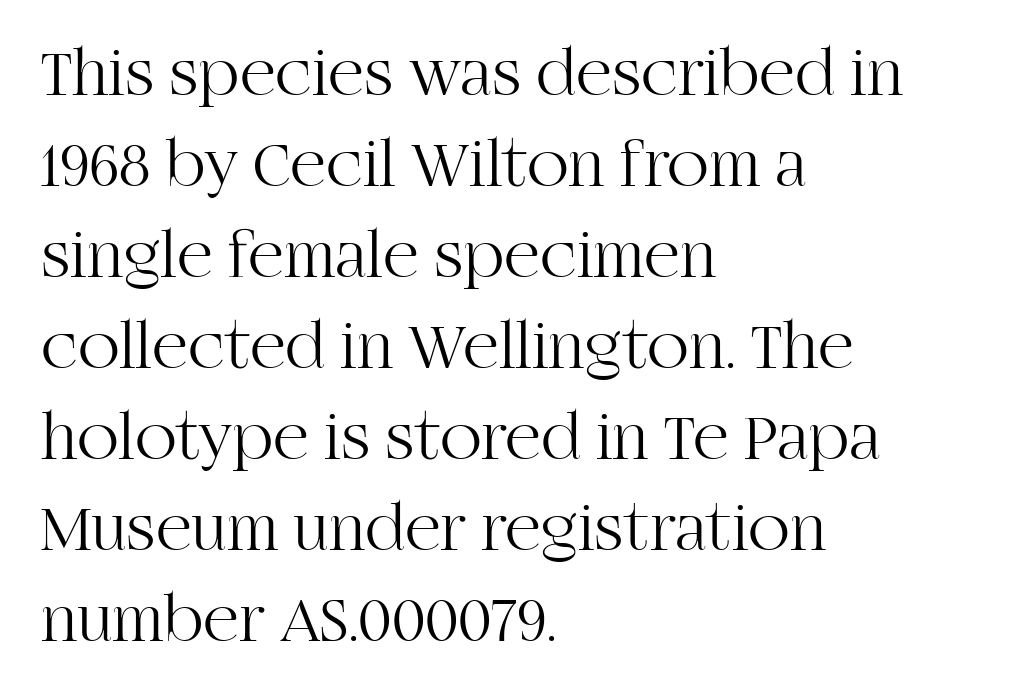
The image shows 69 px light serif type, upright; set left-aligned, normal line spacing (1.32x), normal letter spacing, not underlined; high stroke contrast and a large x-height.
